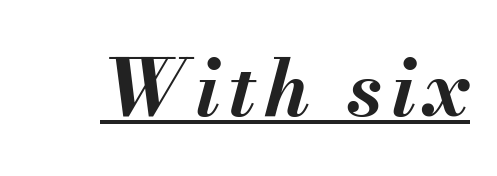
Q: Is the text bold? A: Yes.
Q: Is the text italic (slanted)? A: Yes, it leans right by about 13 degrees.
Q: Is the text underlined? A: Yes.
Q: Width (condensed, normal, or wide)? A: Normal.
Q: Stroke contrast? A: Medium.
Q: x-height? A: Small.
Q: Monospaced? A: No.
